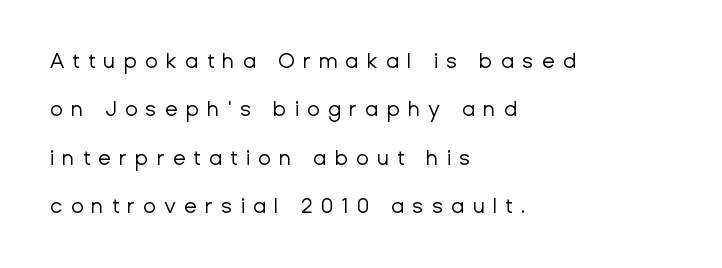
The image shows 21 px text type, upright; set left-aligned, loose line spacing (2.3x), unusually wide letter spacing (+0.38 em), not underlined.
